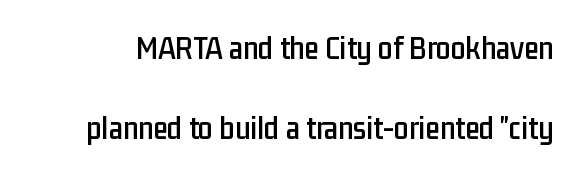
The image shows 33 px condensed sans-serif type, upright; set loose line spacing (2.43x), normal letter spacing, not underlined; low stroke contrast and a medium x-height.
